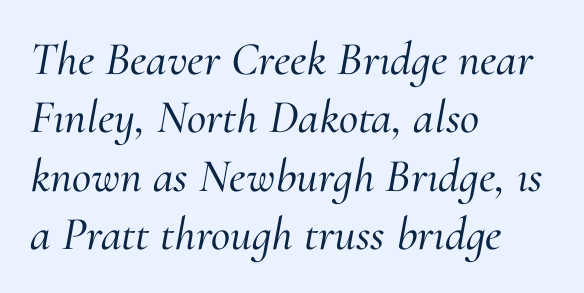
Examine the stroke ends and you'll spot serifs. Words float on clear page, feet unadorned. Here the designer chose a conventional face with non-uniform glyph widths. Standard letterfit; no display-style spreading of the glyphs. Style check: oblique. Horizontally, the lines are justified to the leading edge only.
